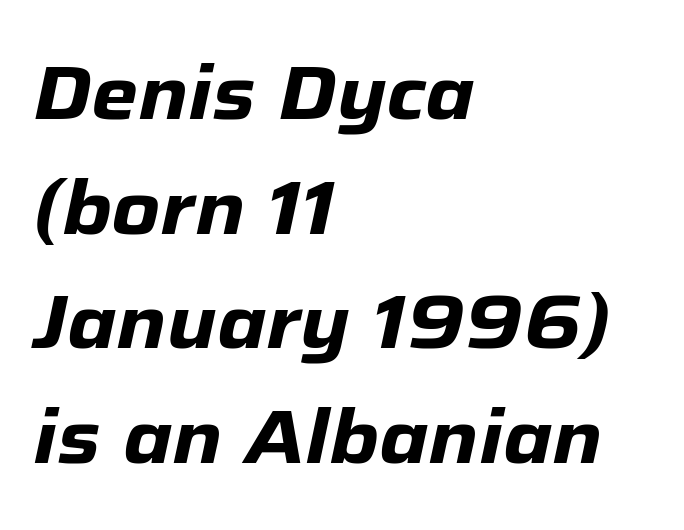
{"italic": "yes", "lean": "right", "slant_degrees": 12, "bold": "yes", "weight": "heavy", "width": "normal", "stroke_contrast": "low", "x_height": "medium", "monospaced": "no", "underline": "no", "align": "left", "line_spacing": "normal", "line_spacing_ratio": 1.53, "letter_spacing": "normal", "letter_spacing_em": 0.0, "glyph_px": 75}
